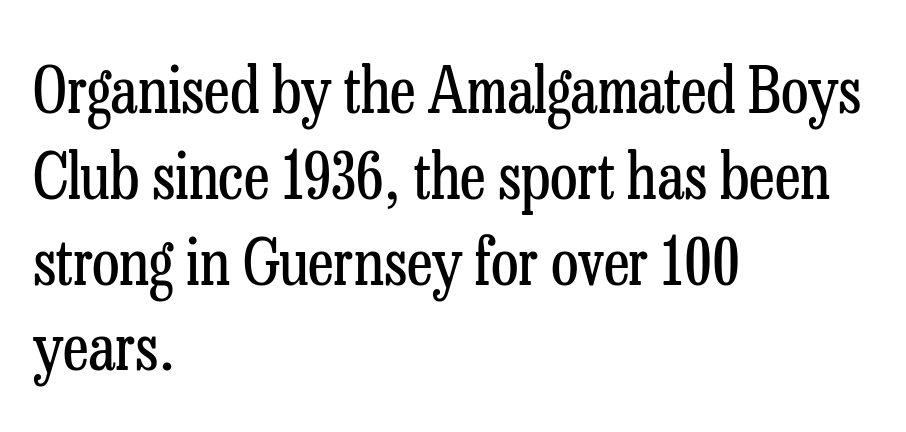
Rule under the text: the space is simply empty. Students, note that the glyphs here touch the page at normal intervals. The rows are spaced the way most documents space them. Note the varied advance widths — an 'i' is clearly narrower than an 'm'.
